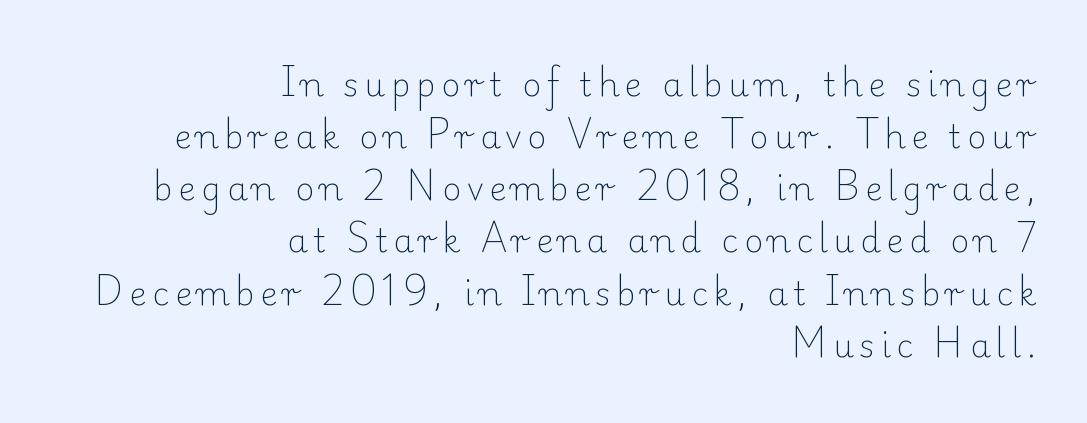
The image shows 33 px light serif type, upright; set right-aligned, normal line spacing (1.58x), not underlined; low stroke contrast and a small x-height.
